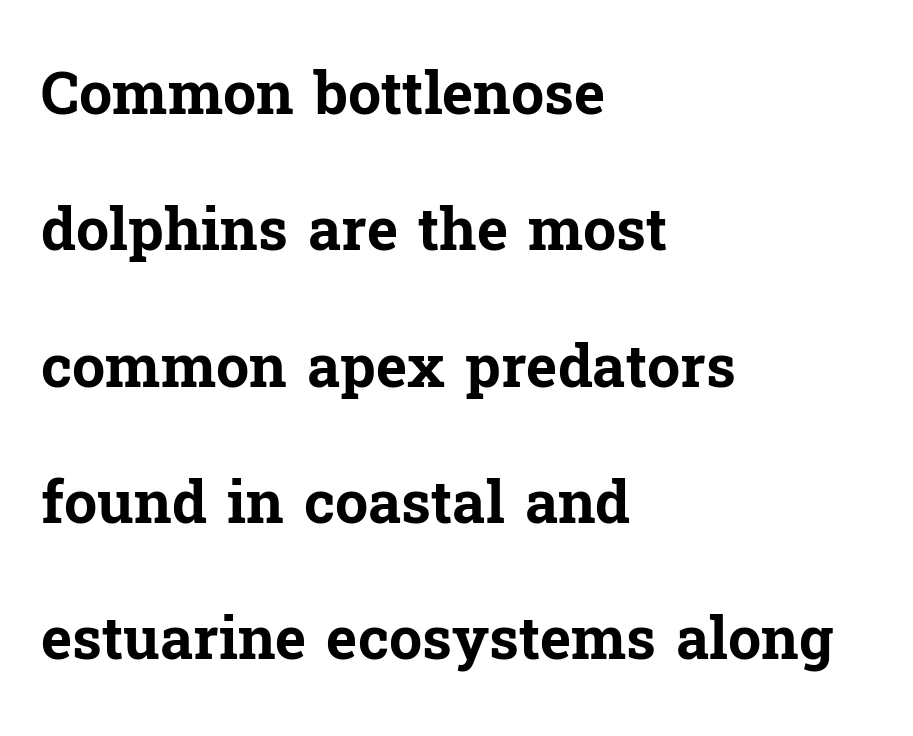
Vertically, the passage feels expansive, rows floating well apart. Standard letterfit; no display-style spreading of the glyphs. Glance below the letters and you will spot only blank space. The letters advance in unequal steps, a hallmark of proportional type.
